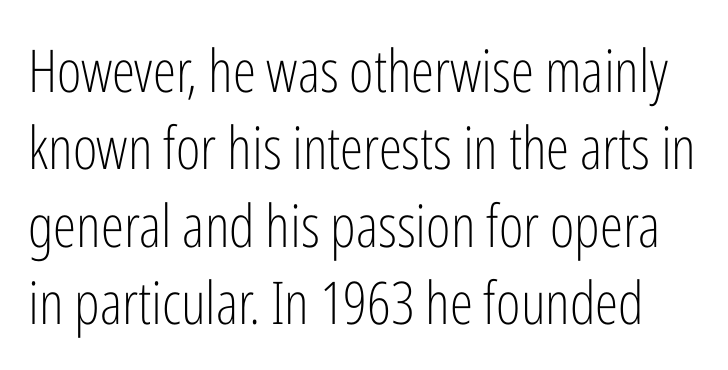
{"serif": "no", "italic": "no", "bold": "no", "weight": "light", "width": "condensed", "stroke_contrast": "low", "x_height": "medium", "monospaced": "no", "underline": "no", "line_spacing": "normal", "line_spacing_ratio": 1.31, "letter_spacing": "normal", "letter_spacing_em": 0.0, "glyph_px": 59}
